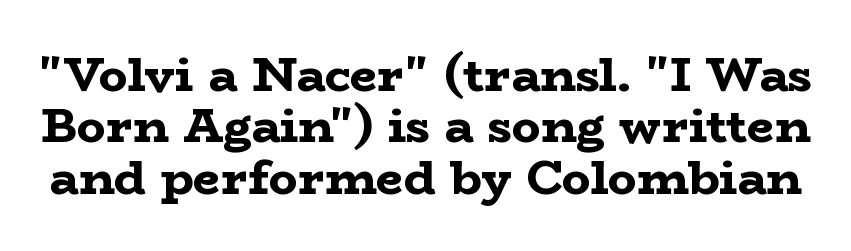
Q: Is the text bold? A: Yes.
Q: Is the text italic (slanted)? A: No, it is upright.
Q: Is the typeface a serif or a sans-serif typeface? A: Serif.
Q: Is the text underlined? A: No.
Q: Is the spacing between letters normal or unusually wide? A: Normal.
Q: Is the spacing between lines tight, normal or loose? A: Tight.
Q: Width (condensed, normal, or wide)? A: Wide.
Q: Stroke contrast? A: Low.
Q: x-height? A: Medium.
Q: Monospaced? A: No.
